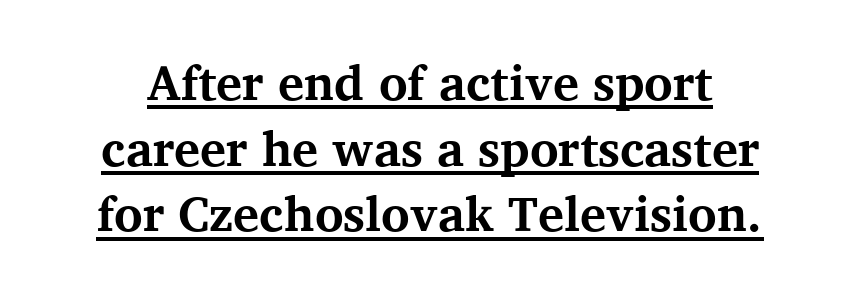
Think of a printed novel: that variable character pitch is what you see here. Every word sits above its own underline. Weight check: bold — yes, fully. The lines are quadded center. Does extra space separate the letters? No, they use regular spacing. What's the leading like? Ordinary, nothing unusual.
